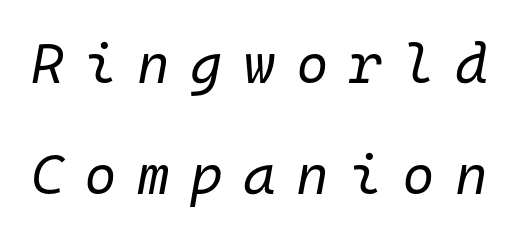
The image shows 56 px regular-weight type, italic (leaning right), monospaced; set loose line spacing (1.99x), unusually wide letter spacing (+0.36 em), not underlined; low stroke contrast and a medium x-height.
